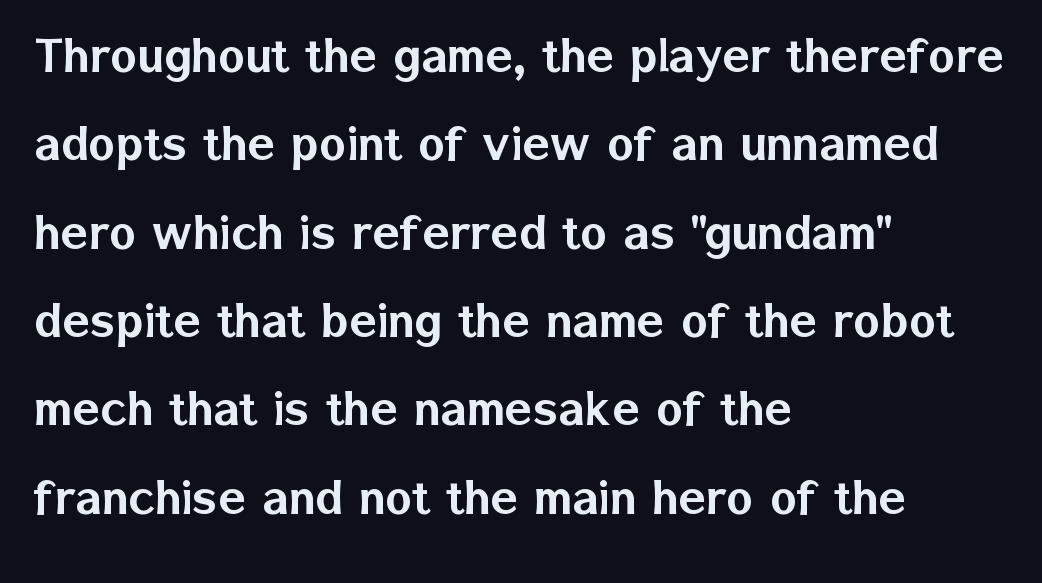
Evenly set lines give the paragraph a standard silhouette. The words here are not underlined. Serifs: no, the terminals of the letterforms are clean. The lines are quadded left.
